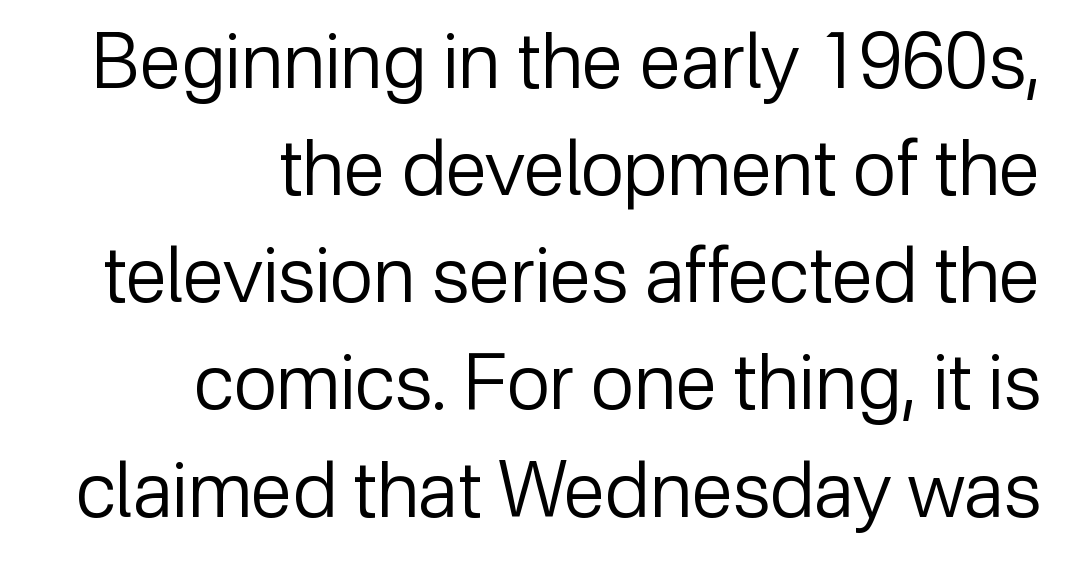
{"serif": "no", "italic": "no", "bold": "no", "weight": "regular", "width": "normal", "stroke_contrast": "low", "x_height": "medium", "monospaced": "no", "underline": "no", "align": "right", "line_spacing": "normal", "line_spacing_ratio": 1.41, "letter_spacing": "normal", "letter_spacing_em": 0.0, "glyph_px": 76}
